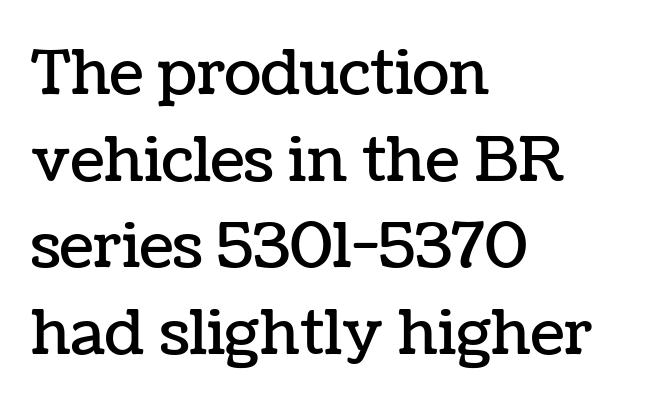
Q: Is the text italic (slanted)? A: No, it is upright.
Q: Is the text underlined? A: No.
Q: How is the paragraph aligned? A: Left-aligned.
Q: Is the spacing between letters normal or unusually wide? A: Normal.
Q: Is the spacing between lines tight, normal or loose? A: Normal.
Q: Width (condensed, normal, or wide)? A: Normal.
Q: Stroke contrast? A: Low.
Q: x-height? A: Medium.
Q: Monospaced? A: No.
